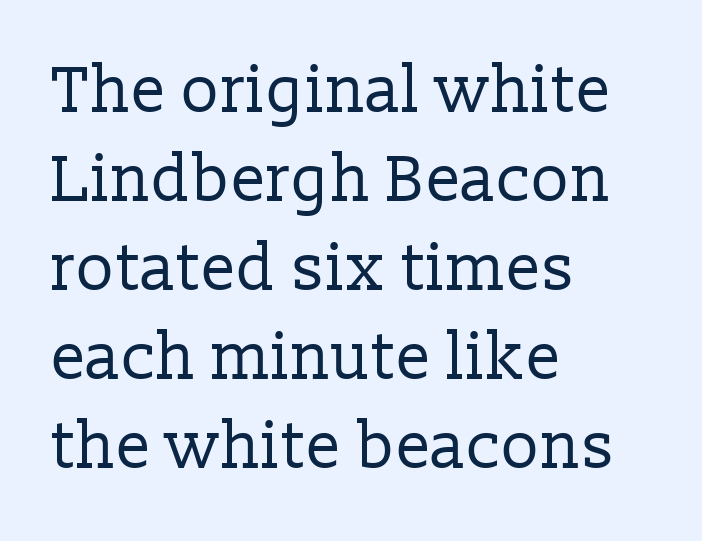
Tall strokes in this sample are plumb rather than angled. Think of a printed novel: that variable character pitch is what you see here. Horizontally, the lines are justified to the leading edge only. The rendering shows small feet on the letterforms — a serif design. Does extra space separate the letters? No, they use regular spacing. The cut favours lightness, reaching ordinary text weight at its darkest.
